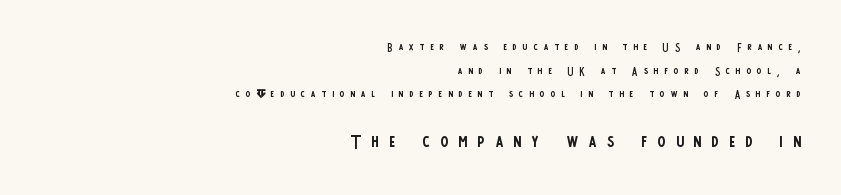
Notice how the passage keeps a crisp vertical edge on the right only. Any mark beneath the type? The region is blank. The rows are spaced the way most documents space them. This layout puts the modest block above and the oversized block below. This is not heavy type; no bold has been used. Observe the wide spacing: letters keep a clear distance from each other.
